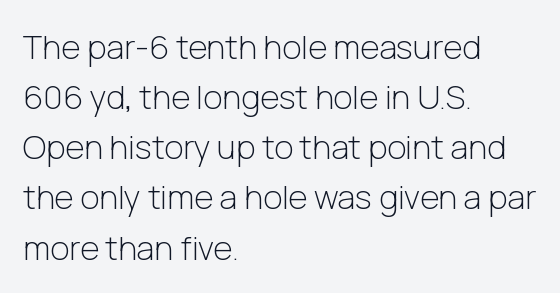
The image shows 33 px light sans-serif type, upright; set left-aligned, normal line spacing (1.52x), normal letter spacing, not underlined; low stroke contrast and a medium x-height.
